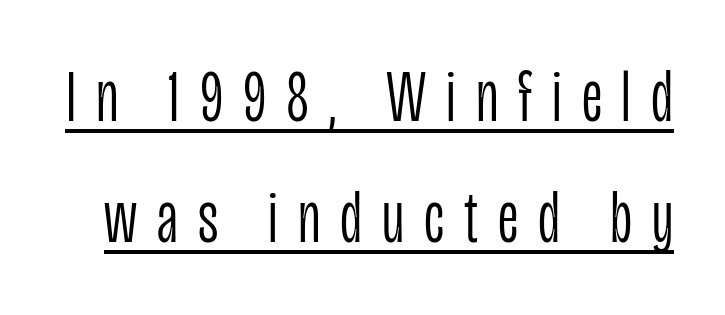
The image shows 74 px light, condensed sans-serif type, upright; set normal line spacing (1.64x), unusually wide letter spacing (+0.27 em), underlined; low stroke contrast and a large x-height.
